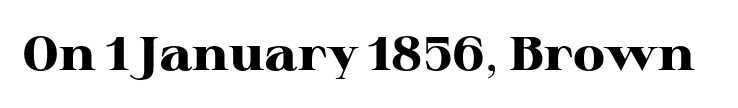
Q: Is the text bold? A: Yes.
Q: Is the text italic (slanted)? A: No, it is upright.
Q: Is the typeface a serif or a sans-serif typeface? A: Serif.
Q: Is the text underlined? A: No.
Q: Is the spacing between letters normal or unusually wide? A: Normal.
Q: Width (condensed, normal, or wide)? A: Wide.
Q: Stroke contrast? A: High.
Q: x-height? A: Medium.
Q: Monospaced? A: No.
